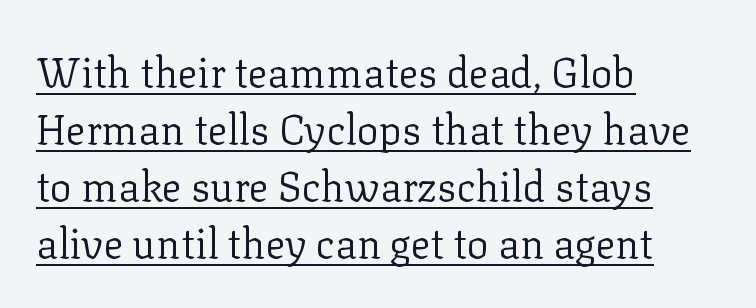
The image shows 41 px regular-weight serif type, upright; set left-aligned, normal line spacing (1.39x), normal letter spacing, underlined; low stroke contrast and a medium x-height.
